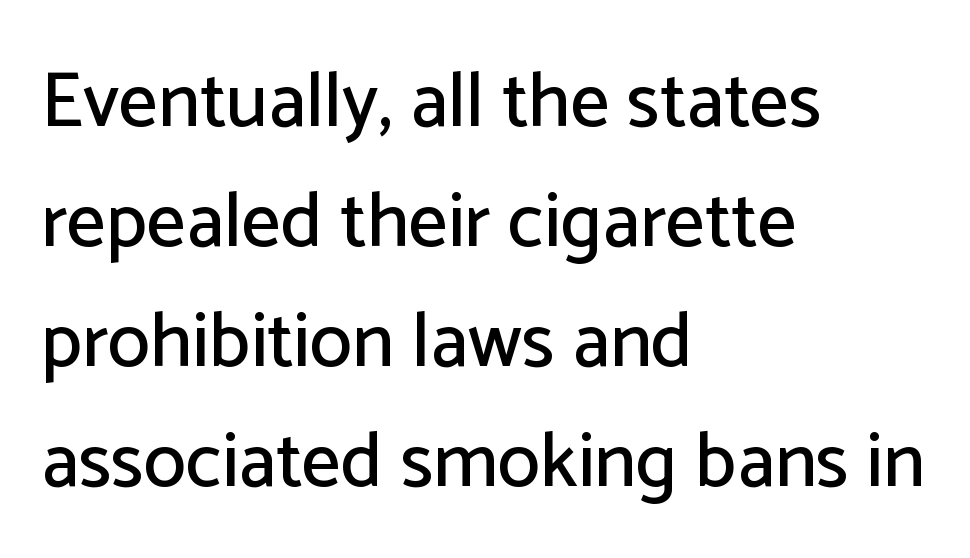
The image shows 77 px sans-serif type, upright; set left-aligned, normal line spacing (1.56x), normal letter spacing, not underlined; low stroke contrast and a medium x-height.
